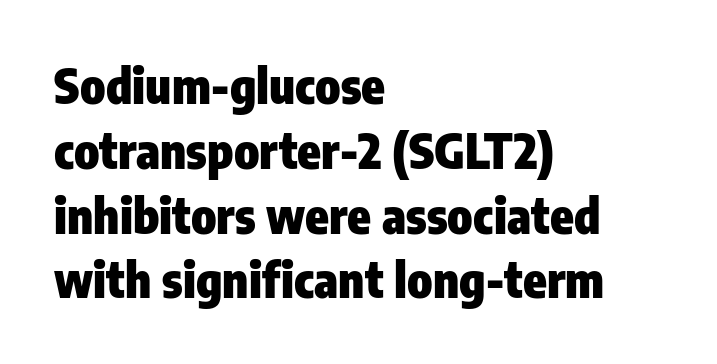
Q: Is the text bold? A: Yes.
Q: Is the text italic (slanted)? A: No, it is upright.
Q: Is the typeface a serif or a sans-serif typeface? A: Sans-serif.
Q: Is the text underlined? A: No.
Q: How is the paragraph aligned? A: Left-aligned.
Q: Is the spacing between letters normal or unusually wide? A: Normal.
Q: Is the spacing between lines tight, normal or loose? A: Normal.
Q: Width (condensed, normal, or wide)? A: Condensed.
Q: Stroke contrast? A: Low.
Q: x-height? A: Medium.
Q: Monospaced? A: No.
